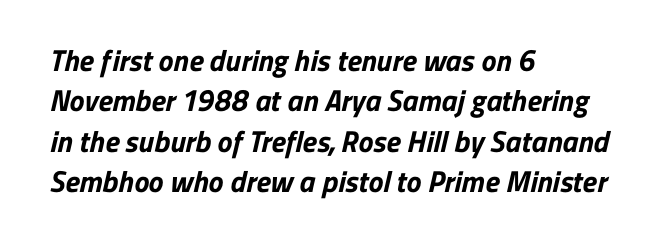
{"serif": "no", "bold": "yes", "weight": "bold", "width": "normal", "stroke_contrast": "low", "x_height": "medium", "monospaced": "no", "underline": "no", "align": "left", "line_spacing": "normal", "line_spacing_ratio": 1.35, "letter_spacing": "normal", "letter_spacing_em": 0.0, "glyph_px": 30}
